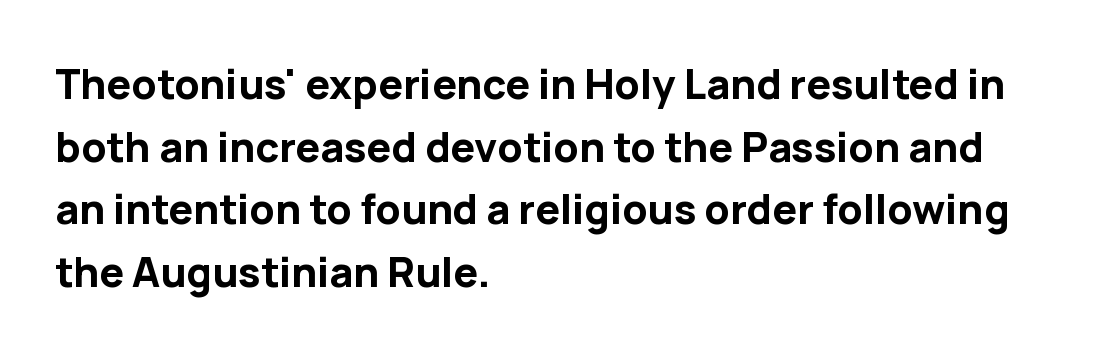
The image shows 41 px bold sans-serif type, upright; set left-aligned, normal line spacing (1.53x), normal letter spacing, not underlined; low stroke contrast and a medium x-height.
